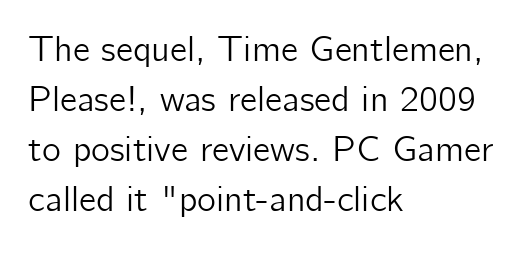
Q: Is the text italic (slanted)? A: No, it is upright.
Q: Is the typeface a serif or a sans-serif typeface? A: Sans-serif.
Q: Is the text underlined? A: No.
Q: How is the paragraph aligned? A: Left-aligned.
Q: Is the spacing between letters normal or unusually wide? A: Normal.
Q: Is the spacing between lines tight, normal or loose? A: Normal.
Q: Width (condensed, normal, or wide)? A: Normal.
Q: Stroke contrast? A: Low.
Q: x-height? A: Medium.
Q: Monospaced? A: No.
